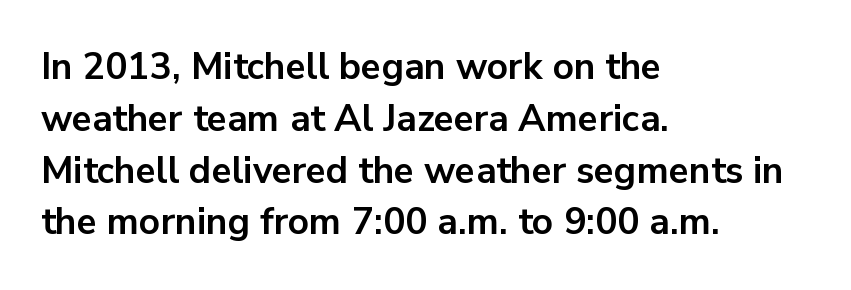
Where is the straight margin? On the left. Descender tails drop into unmarked territory. Students, note that the glyphs here touch the page at normal intervals. Unlike a traditional serif, this face leaves its strokes unadorned. Proportional: the letters do not fall into vertical columns.
